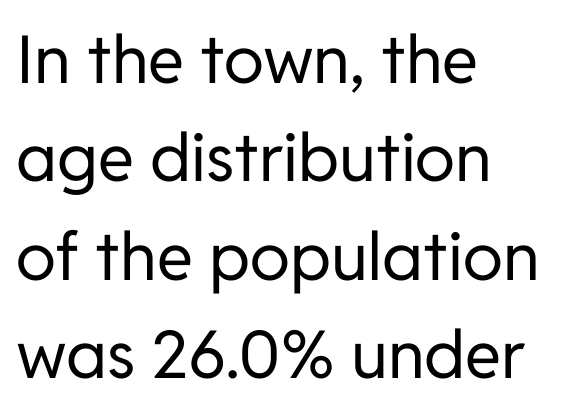
Q: Is the text bold? A: No.
Q: Is the text italic (slanted)? A: No, it is upright.
Q: Is the typeface a serif or a sans-serif typeface? A: Sans-serif.
Q: Is the text underlined? A: No.
Q: How is the paragraph aligned? A: Left-aligned.
Q: Is the spacing between letters normal or unusually wide? A: Normal.
Q: Is the spacing between lines tight, normal or loose? A: Normal.
Q: Width (condensed, normal, or wide)? A: Normal.
Q: Stroke contrast? A: Low.
Q: x-height? A: Medium.
Q: Monospaced? A: No.
